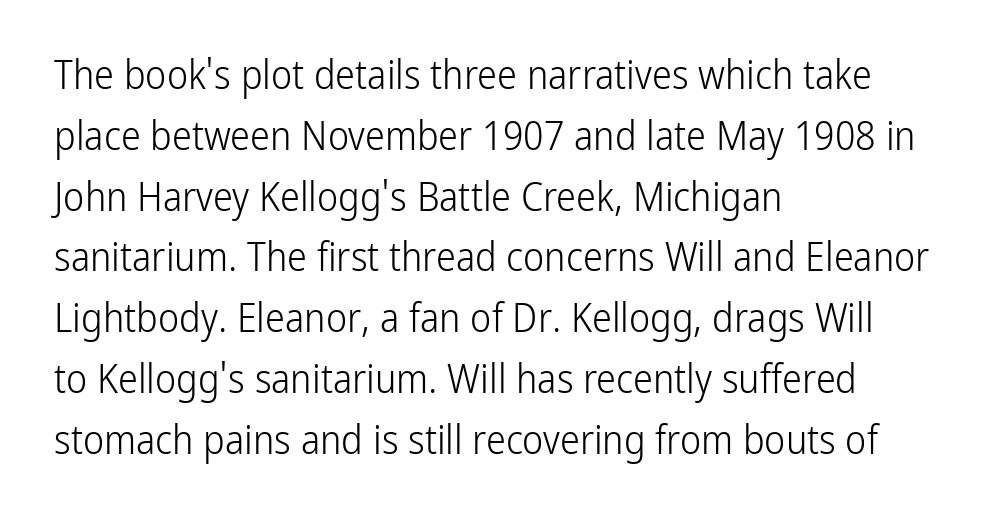
The image shows 40 px light, condensed sans-serif type, upright; set left-aligned, normal line spacing (1.52x), normal letter spacing, not underlined; low stroke contrast and a medium x-height.
